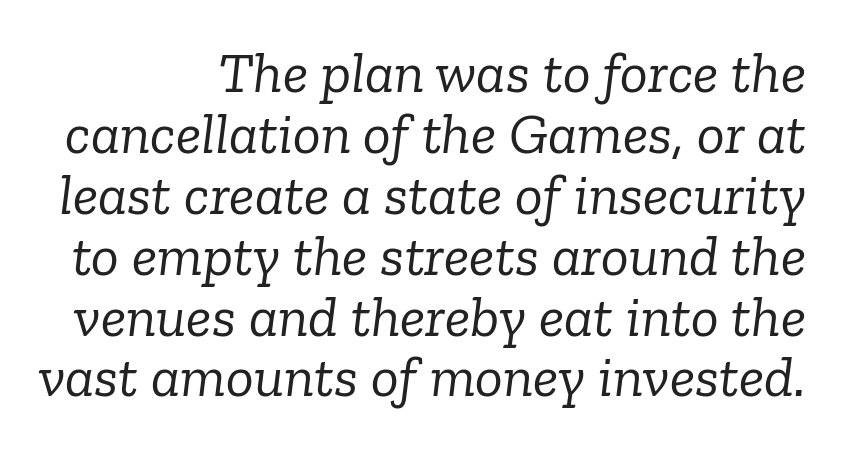
Varying glyph widths throughout — classic text-font behaviour. No extra tracking has been applied to these lines. It's the slanting kind of type. The type family on display is of the serif kind.
